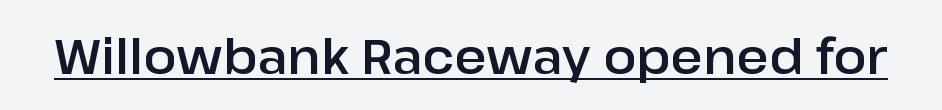
{"serif": "no", "italic": "no", "width": "normal", "stroke_contrast": "low", "x_height": "medium", "monospaced": "no", "underline": "yes", "letter_spacing": "normal", "letter_spacing_em": 0.0, "glyph_px": 49}
